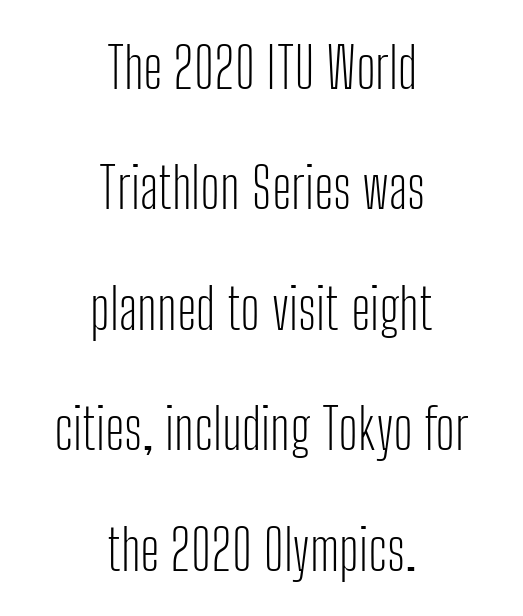
The image shows 56 px light, condensed sans-serif type, upright; set centered, loose line spacing (2.15x), normal letter spacing, not underlined; low stroke contrast and a medium x-height.
